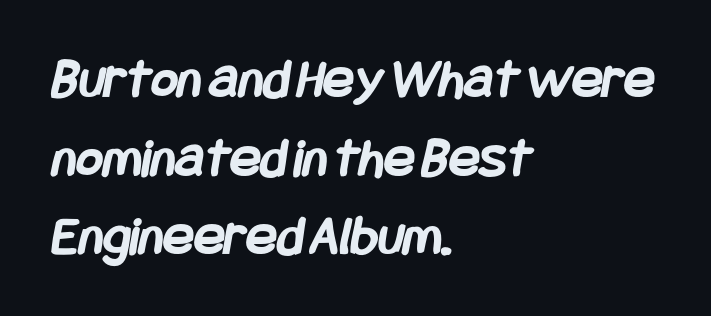
The image shows 57 px semibold, condensed sans-serif type; set left-aligned, normal line spacing (1.38x), normal letter spacing, not underlined; low stroke contrast and a large x-height.
